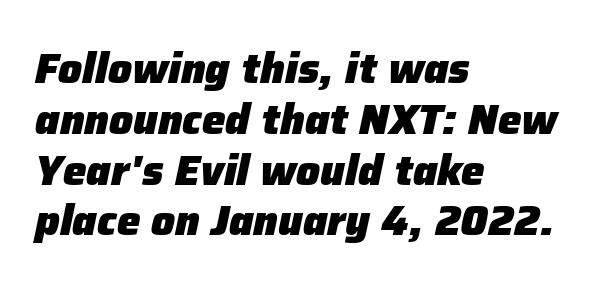
Q: Is the text bold? A: Yes.
Q: Is the text italic (slanted)? A: Yes, it leans right by about 12 degrees.
Q: Is the text underlined? A: No.
Q: How is the paragraph aligned? A: Left-aligned.
Q: Is the spacing between letters normal or unusually wide? A: Normal.
Q: Width (condensed, normal, or wide)? A: Normal.
Q: Stroke contrast? A: Low.
Q: x-height? A: Medium.
Q: Monospaced? A: No.
